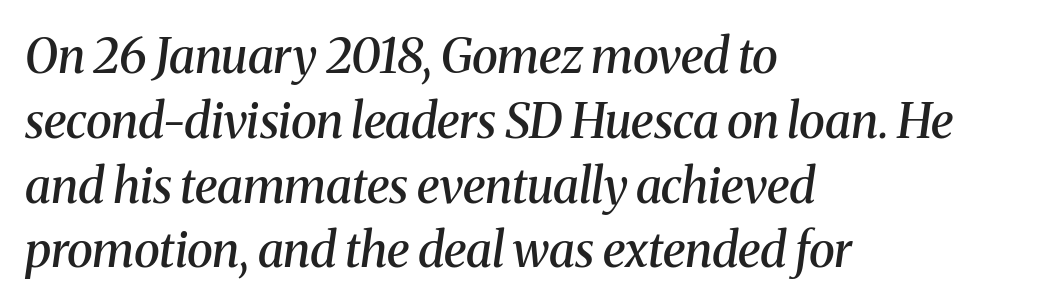
The image shows 48 px semibold serif type, italic (leaning right); set left-aligned, normal line spacing (1.35x), normal letter spacing, not underlined; medium stroke contrast and a medium x-height.
